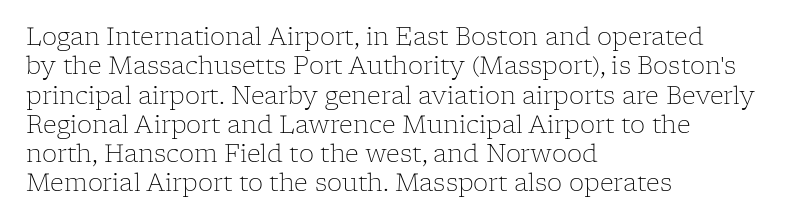
Q: Is the text bold? A: No.
Q: Is the text italic (slanted)? A: No, it is upright.
Q: Is the text underlined? A: No.
Q: How is the paragraph aligned? A: Left-aligned.
Q: Is the spacing between letters normal or unusually wide? A: Normal.
